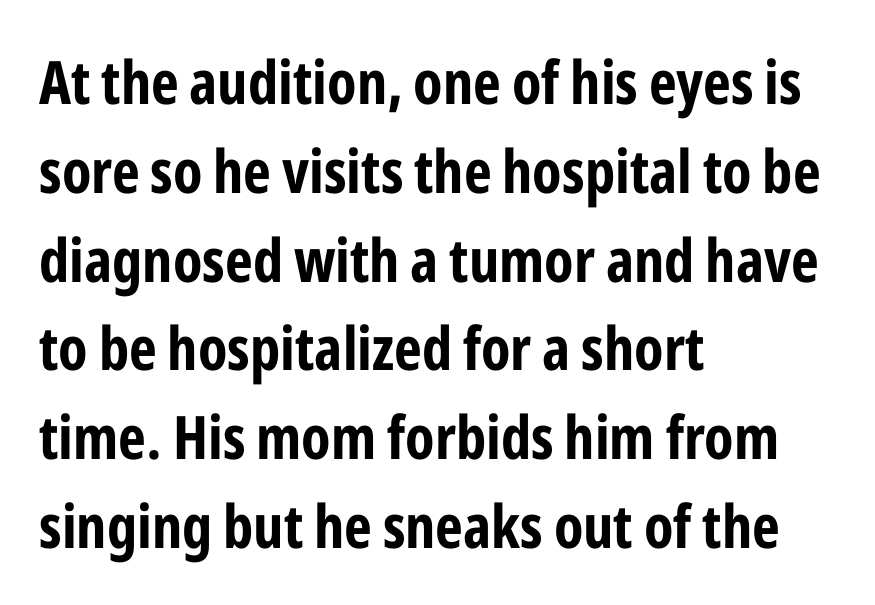
The image shows 60 px bold, condensed sans-serif type, upright; set left-aligned, normal line spacing (1.48x), normal letter spacing, not underlined; low stroke contrast and a medium x-height.
